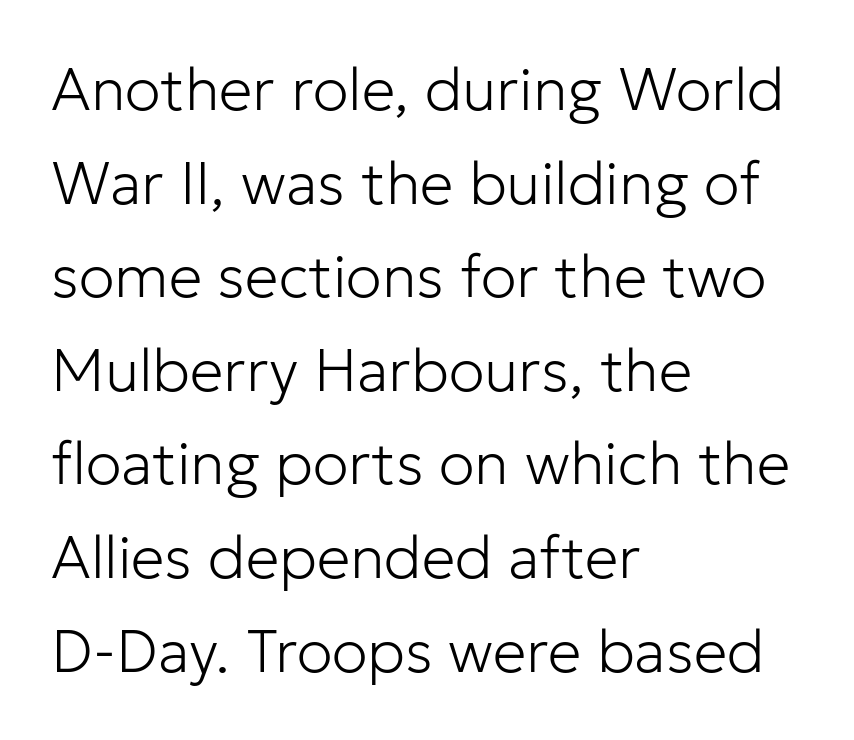
Q: Is the text bold? A: No.
Q: Is the text italic (slanted)? A: No, it is upright.
Q: Is the typeface a serif or a sans-serif typeface? A: Sans-serif.
Q: Is the text underlined? A: No.
Q: How is the paragraph aligned? A: Left-aligned.
Q: Is the spacing between letters normal or unusually wide? A: Normal.
Q: Is the spacing between lines tight, normal or loose? A: Normal.
Q: Width (condensed, normal, or wide)? A: Normal.
Q: Stroke contrast? A: Low.
Q: x-height? A: Medium.
Q: Monospaced? A: No.
